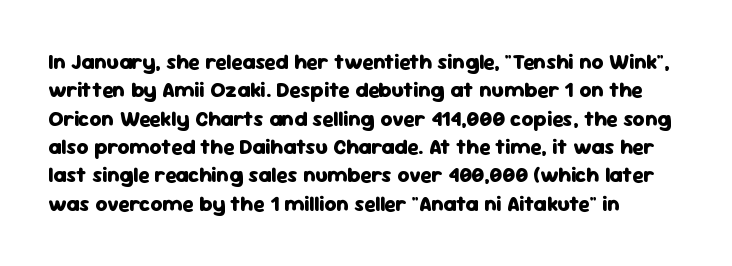
{"italic": "no", "bold": "yes", "underline": "no", "align": "left", "line_spacing": "normal", "line_spacing_ratio": 1.35, "letter_spacing": "normal", "letter_spacing_em": 0.0, "glyph_px": 21}
